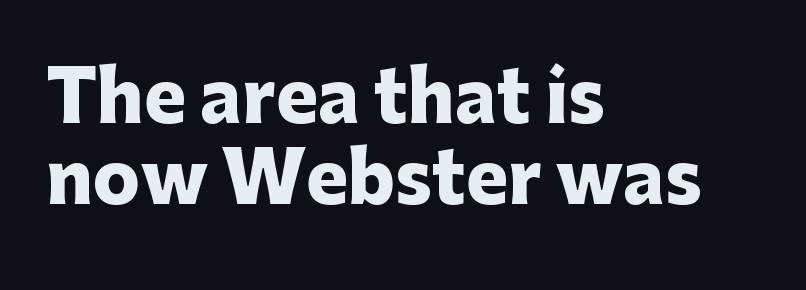
Q: Is the text bold? A: Yes.
Q: Is the text italic (slanted)? A: No, it is upright.
Q: Is the typeface a serif or a sans-serif typeface? A: Sans-serif.
Q: Is the text underlined? A: No.
Q: How is the paragraph aligned? A: Left-aligned.
Q: Is the spacing between letters normal or unusually wide? A: Normal.
Q: Width (condensed, normal, or wide)? A: Normal.
Q: Stroke contrast? A: Low.
Q: x-height? A: Medium.
Q: Monospaced? A: No.
